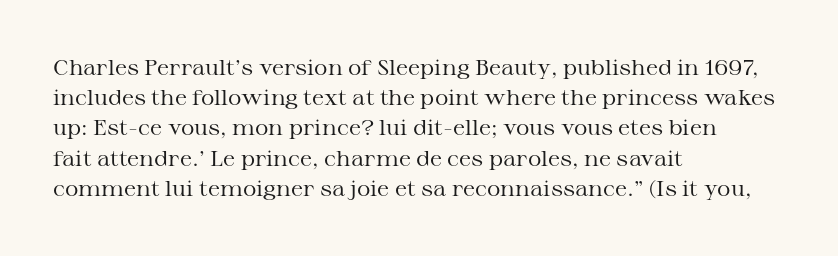
Q: Is the text bold? A: No.
Q: Is the text italic (slanted)? A: No, it is upright.
Q: Is the text underlined? A: No.
Q: How is the paragraph aligned? A: Left-aligned.
Q: Is the spacing between letters normal or unusually wide? A: Normal.
Q: Is the spacing between lines tight, normal or loose? A: Normal.
